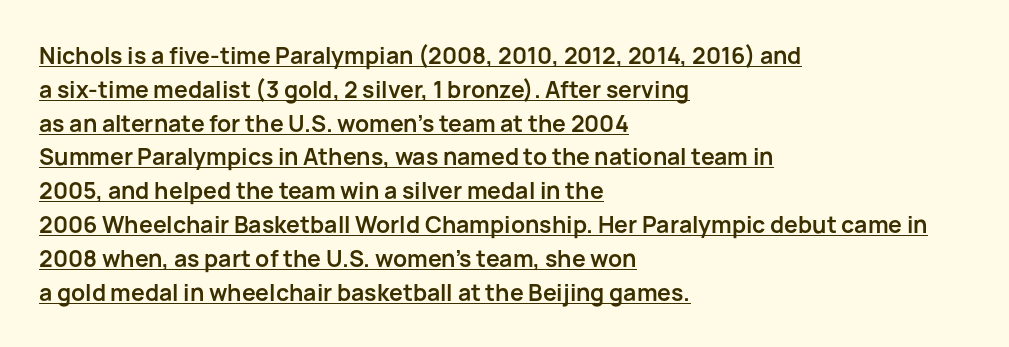
{"italic": "no", "bold": "yes", "underline": "yes", "align": "left", "line_spacing": "normal", "line_spacing_ratio": 1.47, "letter_spacing": "normal", "letter_spacing_em": 0.0, "glyph_px": 23}
